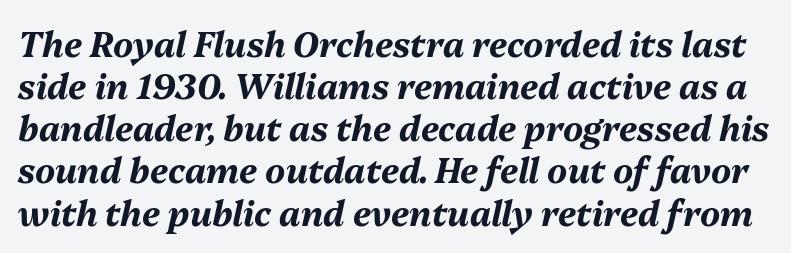
Compared with an ordinary text face, these strokes are far heavier — a full bold. The strip under each line holds only bare page. The tracking reads as untouched default to a designer's eye. Varying glyph widths throughout — classic text-font behaviour. The axis of the letterforms is tilted away from vertical.
